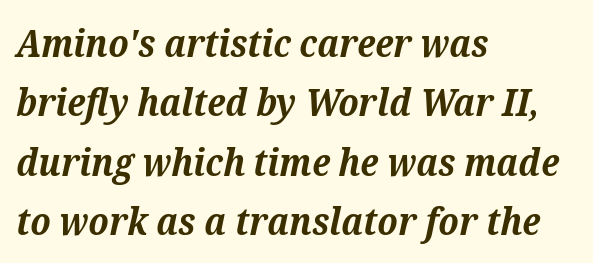
{"serif": "yes", "italic": "yes", "lean": "right", "slant_degrees": 12, "bold": "yes", "weight": "bold", "width": "normal", "stroke_contrast": "medium", "x_height": "medium", "monospaced": "no", "underline": "no", "align": "left", "line_spacing": "normal", "line_spacing_ratio": 1.56, "letter_spacing": "normal", "letter_spacing_em": 0.0, "glyph_px": 38}
